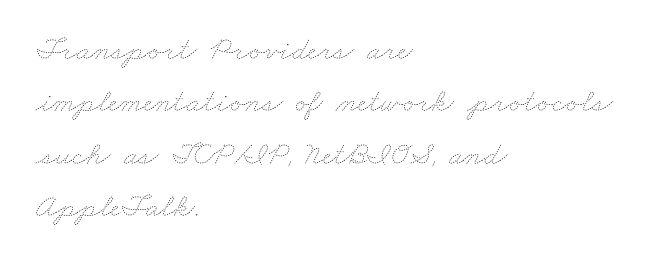
Summary of vertical rhythm: regular, with standard interline spacing. Stroke thickness stays within the range of a standard reading face or lighter. The specimen omits any rule beneath the text block's lines. The rag falls on the right side of this text block. The passage shown is typed in a proportional face where columns would drift.
